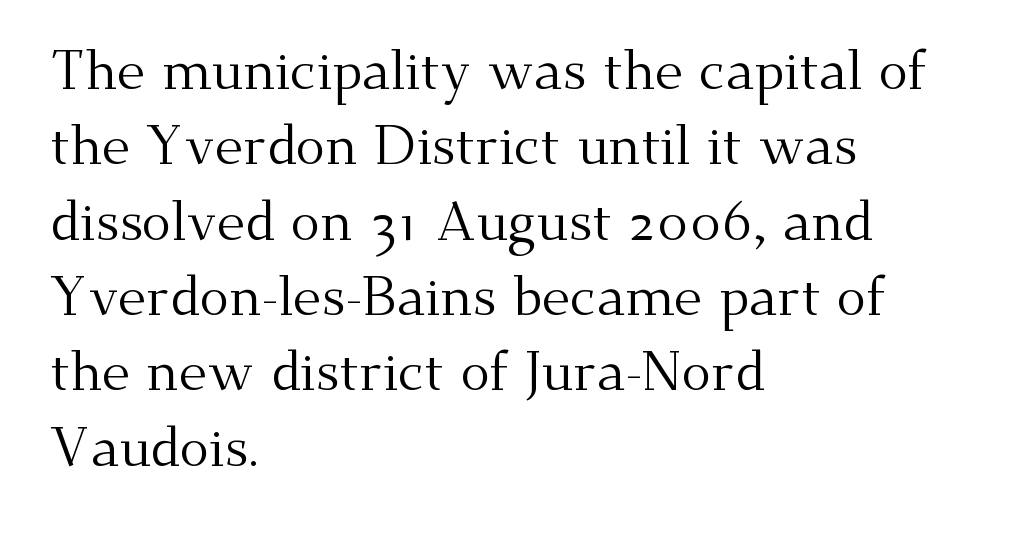
Q: Is the text bold? A: No.
Q: Is the text italic (slanted)? A: No, it is upright.
Q: Is the typeface a serif or a sans-serif typeface? A: Serif.
Q: Is the text underlined? A: No.
Q: How is the paragraph aligned? A: Left-aligned.
Q: Is the spacing between letters normal or unusually wide? A: Normal.
Q: Is the spacing between lines tight, normal or loose? A: Normal.
Q: Width (condensed, normal, or wide)? A: Normal.
Q: Stroke contrast? A: Medium.
Q: x-height? A: Small.
Q: Monospaced? A: No.
